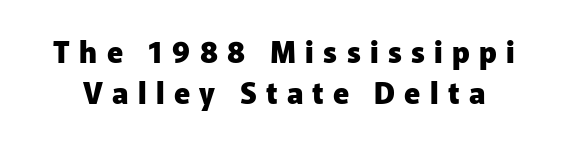
{"serif": "no", "italic": "no", "bold": "yes", "weight": "heavy", "width": "normal", "stroke_contrast": "low", "x_height": "medium", "monospaced": "no", "underline": "no", "line_spacing": "normal", "line_spacing_ratio": 1.42, "letter_spacing": "wide", "letter_spacing_em": 0.32, "glyph_px": 29}
